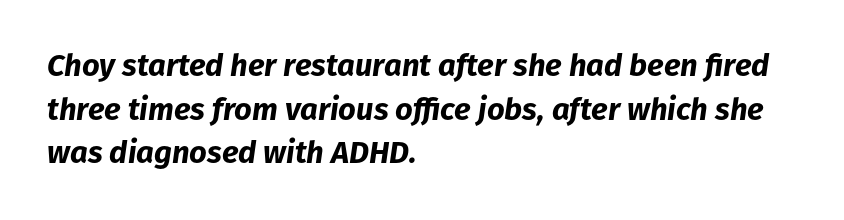
Q: Is the text bold? A: Yes.
Q: Is the text italic (slanted)? A: Yes, it leans right by about 8 degrees.
Q: Is the text underlined? A: No.
Q: How is the paragraph aligned? A: Left-aligned.
Q: Is the spacing between letters normal or unusually wide? A: Normal.
Q: Is the spacing between lines tight, normal or loose? A: Normal.
Q: Width (condensed, normal, or wide)? A: Normal.
Q: Stroke contrast? A: Low.
Q: x-height? A: Medium.
Q: Monospaced? A: No.
